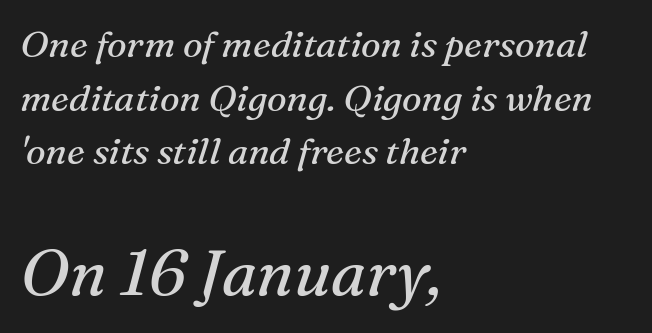
Heft: none added — not bold. Do the characters align in a grid? No, the font is proportional. Tracking here is standard; glyphs follow each other at the usual distance. Little horizontal feet cap the strokes, marking this as serif type. Layout note: lines flush left.
